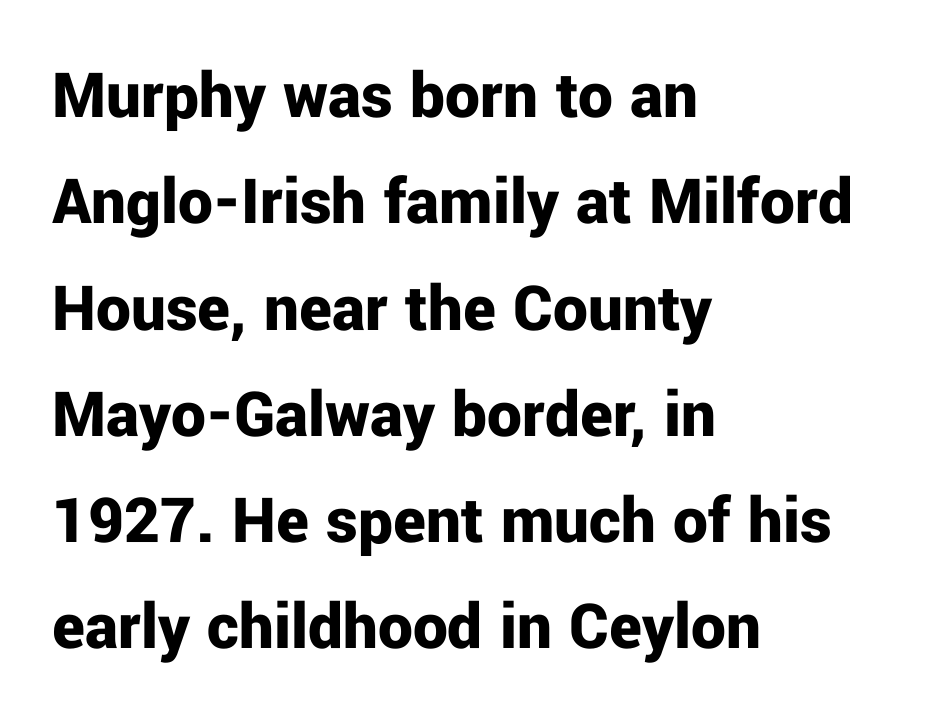
The image shows 69 px bold sans-serif type, upright; set left-aligned, normal line spacing (1.54x), normal letter spacing, not underlined; low stroke contrast and a medium x-height.
